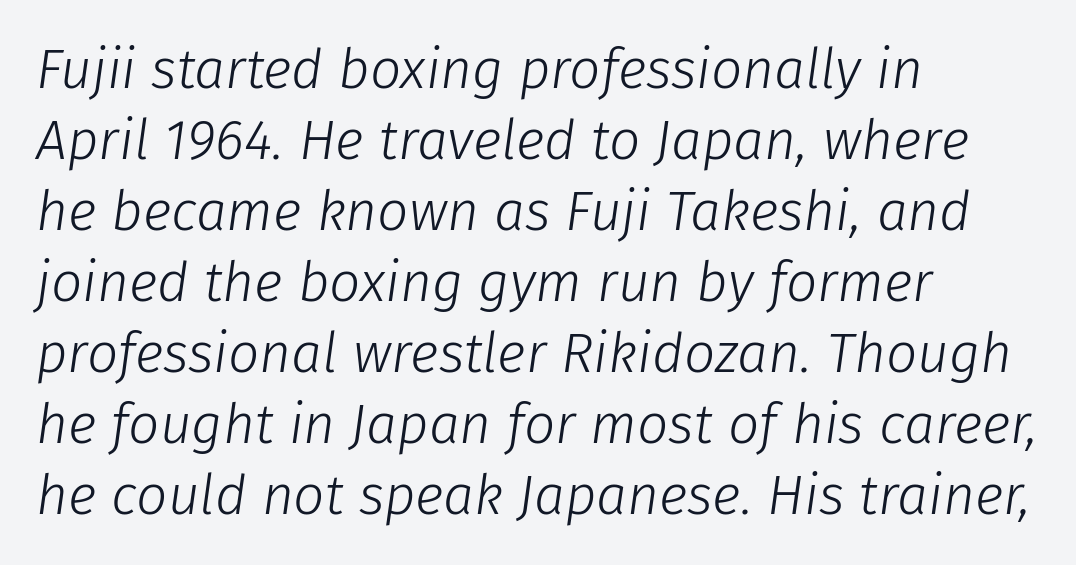
Q: Is the text bold? A: No.
Q: Is the text italic (slanted)? A: Yes, it leans right by about 8 degrees.
Q: Is the text underlined? A: No.
Q: How is the paragraph aligned? A: Left-aligned.
Q: Is the spacing between letters normal or unusually wide? A: Normal.
Q: Is the spacing between lines tight, normal or loose? A: Normal.
Q: Width (condensed, normal, or wide)? A: Normal.
Q: Stroke contrast? A: Low.
Q: x-height? A: Medium.
Q: Monospaced? A: No.
